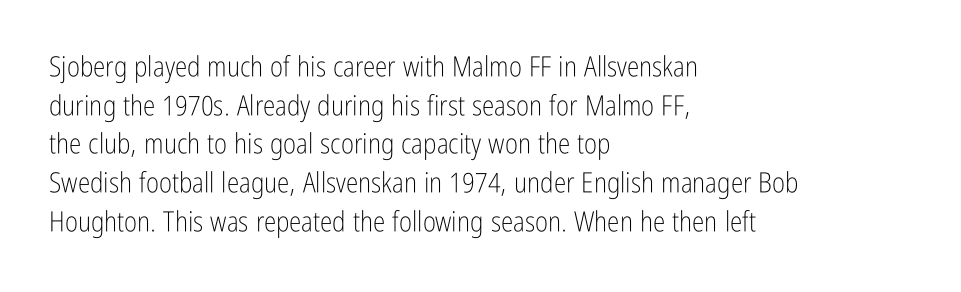
The image shows 28 px light, condensed sans-serif type, upright; set left-aligned, normal line spacing (1.38x), normal letter spacing, not underlined; low stroke contrast and a medium x-height.
